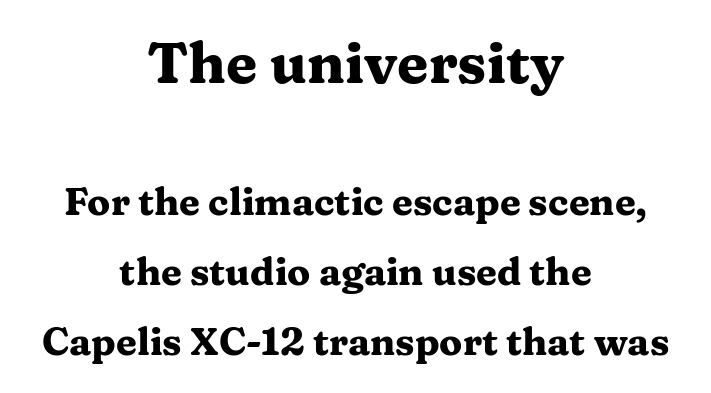
Q: Is the text bold? A: Yes.
Q: Is the text italic (slanted)? A: No, it is upright.
Q: Is the typeface a serif or a sans-serif typeface? A: Serif.
Q: Is the text underlined? A: No.
Q: How is the paragraph aligned? A: Centered.
Q: Is the spacing between letters normal or unusually wide? A: Normal.
Q: Which block of text is set in a larger size, the first (top) or the second (bottom)? A: The first (top) one.
Q: Width (condensed, normal, or wide)? A: Wide.
Q: Stroke contrast? A: Medium.
Q: x-height? A: Medium.
Q: Monospaced? A: No.
